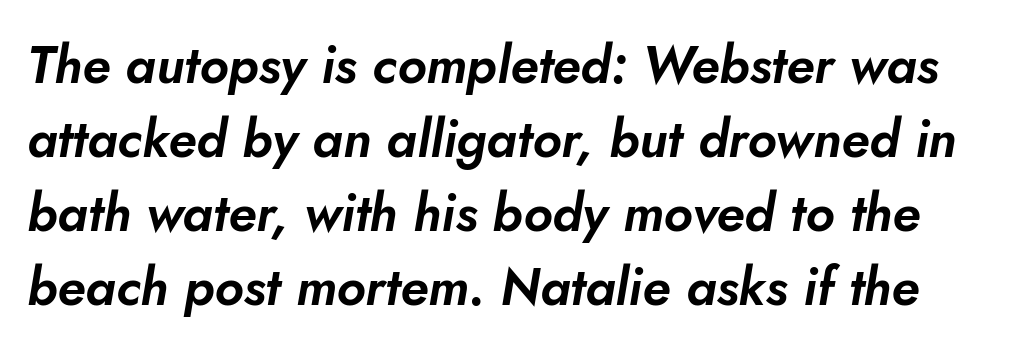
Notice how the stems are inclined rather than vertical — that's the hallmark of italics. Think of a printed novel: that variable character pitch is what you see here. There is no visible air inserted between adjacent glyphs. The designer left line spacing at the default. The glyphs are unaccompanied by any horizontal stroke below them.
